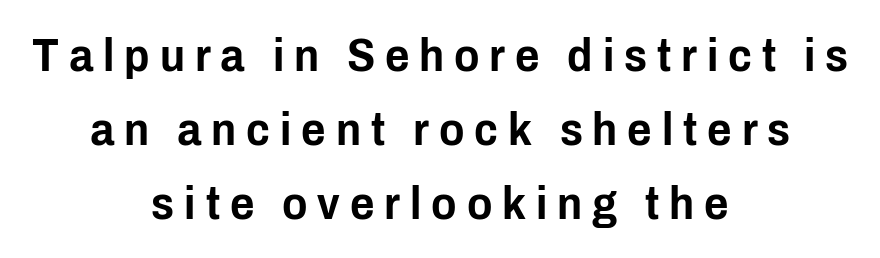
{"serif": "no", "italic": "no", "width": "condensed", "stroke_contrast": "low", "x_height": "medium", "monospaced": "no", "underline": "no", "align": "center", "line_spacing": "normal", "line_spacing_ratio": 1.57, "letter_spacing": "wide", "letter_spacing_em": 0.21, "glyph_px": 47}
